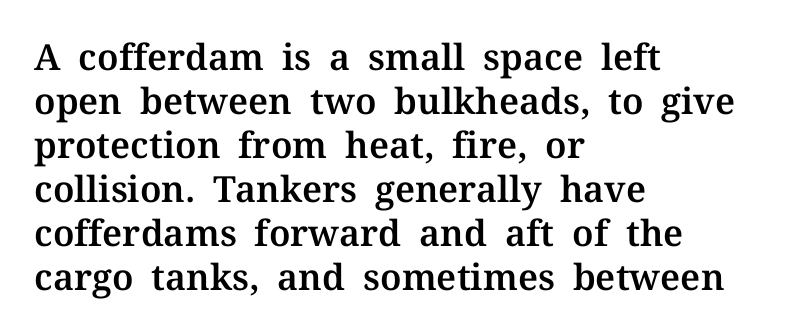
{"serif": "yes", "italic": "no", "width": "normal", "stroke_contrast": "medium", "x_height": "medium", "monospaced": "no", "underline": "no", "align": "left", "line_spacing_ratio": 1.22, "letter_spacing": "normal", "letter_spacing_em": 0.0, "glyph_px": 36}
